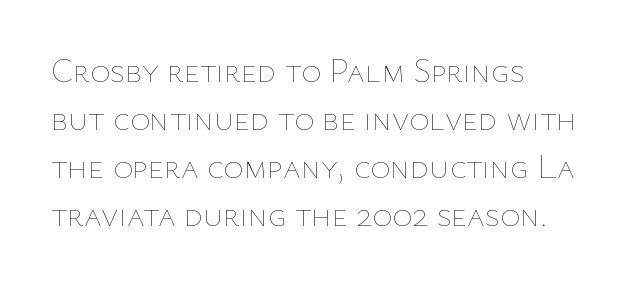
Short and long lines alike share a common starting point at left. Reading down the column, the eye jumps a familiar distance to each next line. Every character sits straight up, as roman type does. Proportional: the letters do not fall into vertical columns. Students, note that the glyphs here touch the page at normal intervals. This rendering features lettering with no underline.
